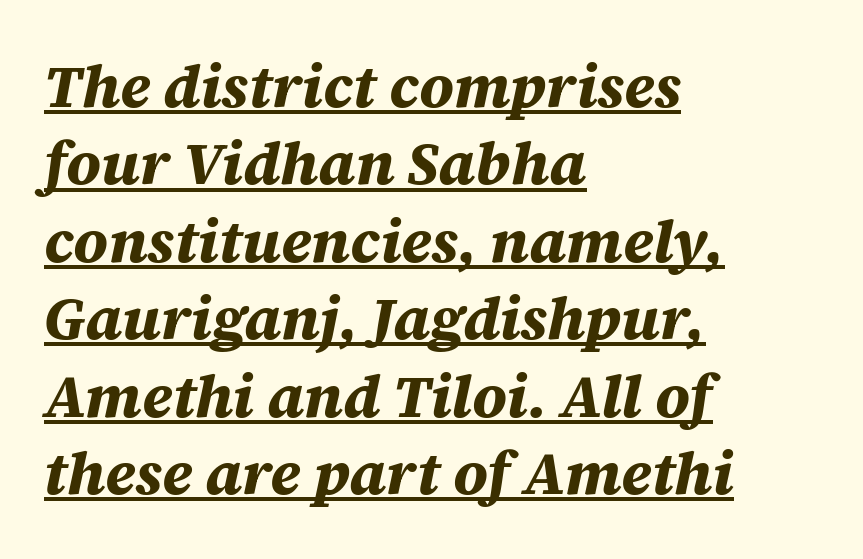
Q: Is the text bold? A: Yes.
Q: Is the text italic (slanted)? A: Yes, it leans right by about 12 degrees.
Q: Is the text underlined? A: Yes.
Q: How is the paragraph aligned? A: Left-aligned.
Q: Is the spacing between letters normal or unusually wide? A: Normal.
Q: Is the spacing between lines tight, normal or loose? A: Normal.
Q: Width (condensed, normal, or wide)? A: Normal.
Q: Stroke contrast? A: Medium.
Q: x-height? A: Large.
Q: Monospaced? A: No.
